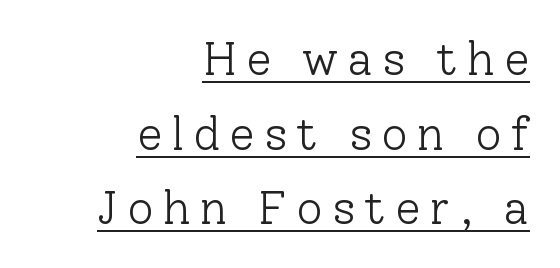
The image shows 46 px light serif type, upright; set right-aligned, normal line spacing (1.62x), unusually wide letter spacing (+0.2 em), underlined; low stroke contrast and a medium x-height.
